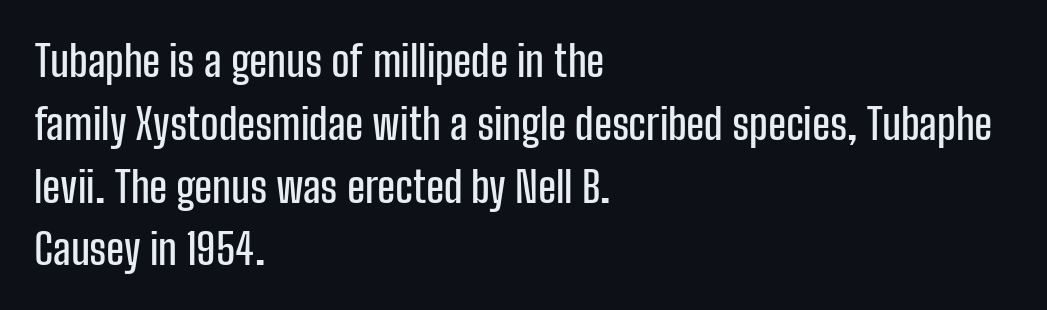
You could not count columns in this text — the font is proportionally spaced. The font's upright variant was chosen for this text. Each line starts at the same left margin while the right side varies. The type is set solid horizontally, with unmodified tracking. Each row of text sits above clean, open space.
